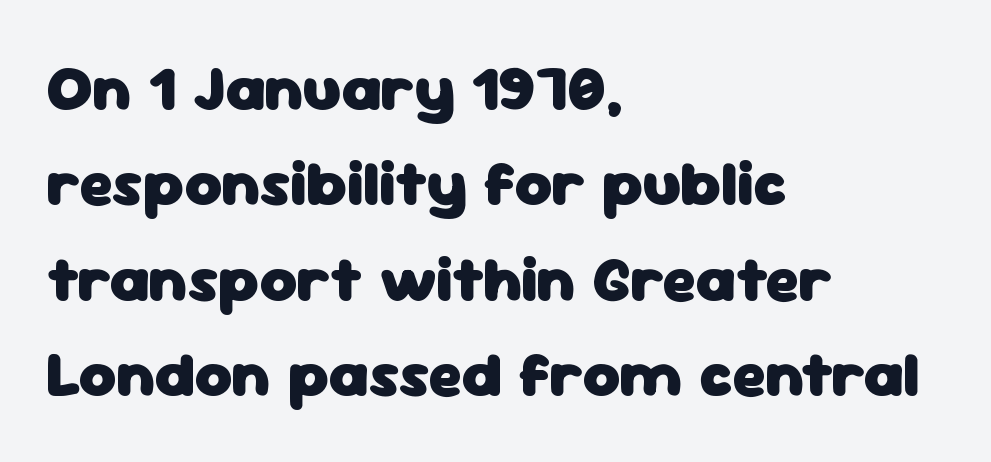
This sample uses an upright cut, with every glyph sitting square on the baseline. Glance below the letters and you will spot only blank space. Line starts are locked; line ends wander. Leading: standard.
